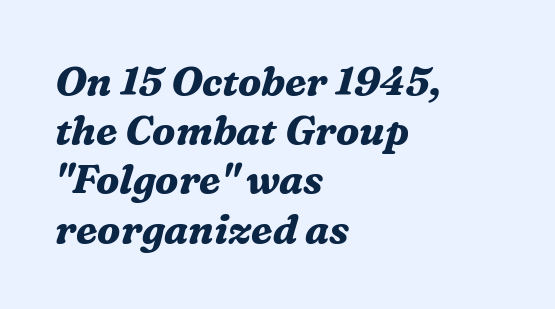
Looks like regular typesetting: each glyph gets only the width it needs. An italicized treatment has been applied to the whole sample. The face used here is seriffed, in the tradition of book romans. The tracking reads as untouched default to a designer's eye.
